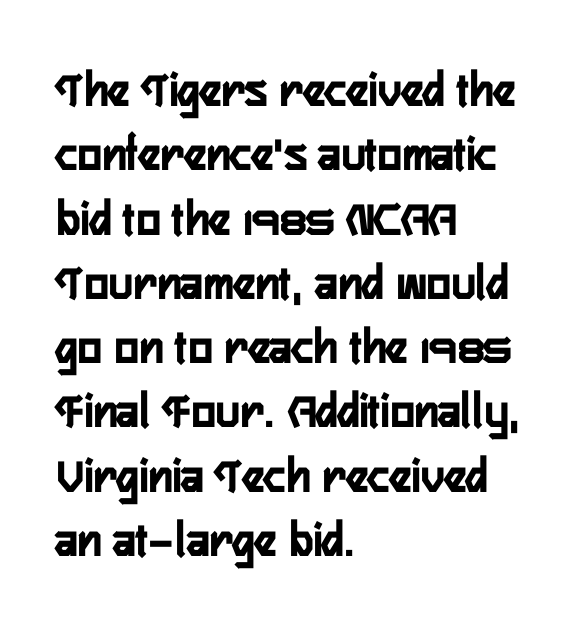
It's the straight-up-and-down kind of type. A normal amount of white space separates one row of letters from the next. Classification — sans serif. Heavy-handed strokes throughout: this text is bold. Words appear dense and cohesive because spacing is normal. The passage is arranged the way most books set body copy — flush left.
